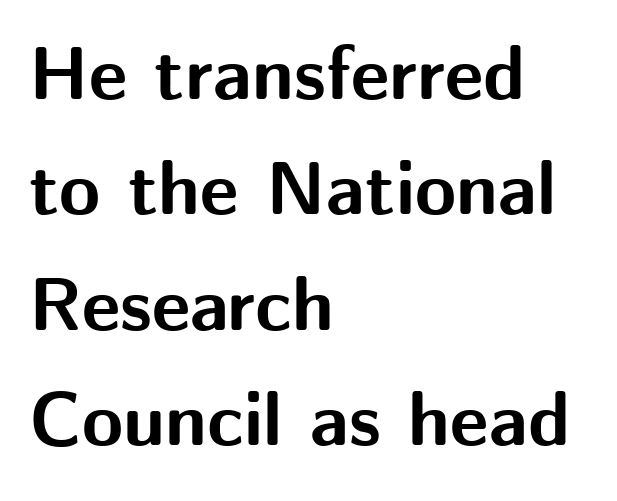
Compared with typical paragraphs, the rows here are spaced about the same. The face used here has the dense, thick strokes of a bold. This is roman type, the default non-slanted kind. The passage shown is not underscored anywhere.
